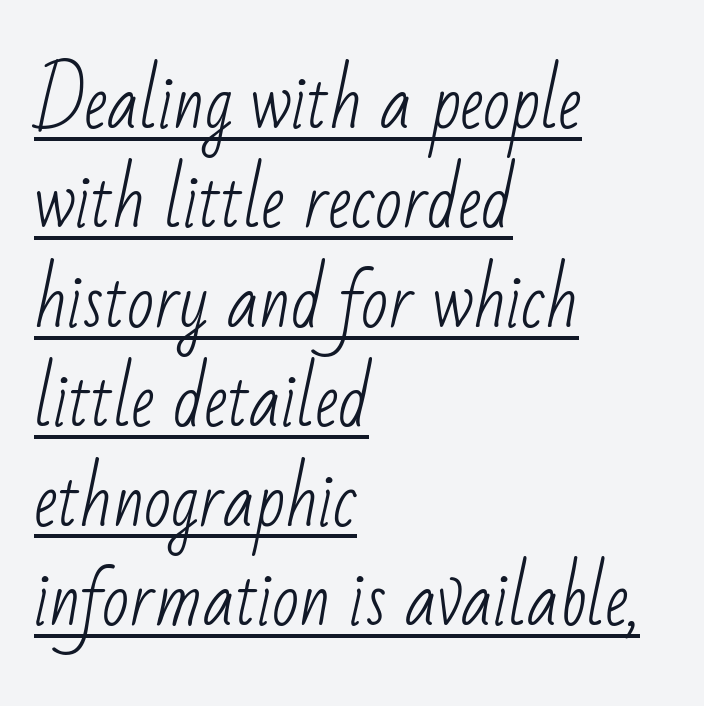
Heft: none added — not bold. Does the copy run flush right? No — it runs flush left. A typesetter would call this proportional, since set widths differ per character. This is underlined copy, the kind a proofreader might mark for attention. This sample uses plain, unmodified letter spacing. Vertical spacing — default.
